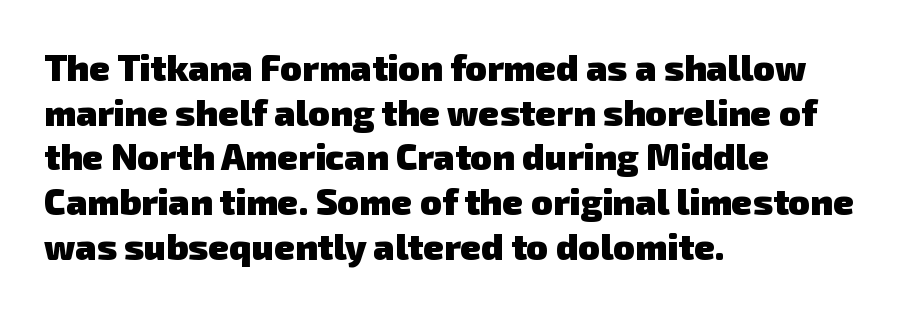
{"serif": "no", "bold": "yes", "weight": "heavy", "width": "normal", "stroke_contrast": "low", "x_height": "medium", "monospaced": "no", "underline": "no", "align": "left", "line_spacing_ratio": 1.24, "letter_spacing": "normal", "letter_spacing_em": 0.0, "glyph_px": 36}
